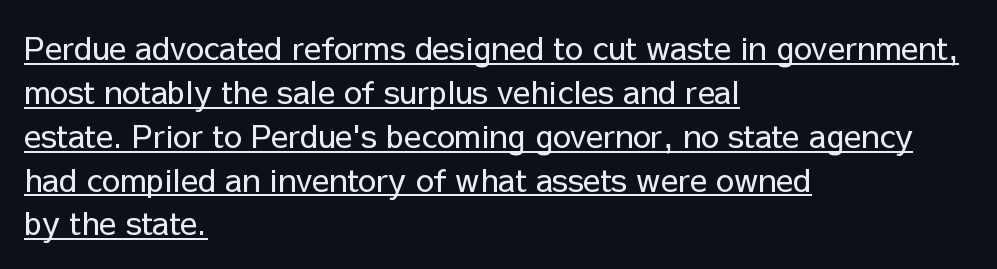
The image shows 32 px regular-weight sans-serif type, upright; set left-aligned, normal line spacing (1.37x), normal letter spacing, underlined; low stroke contrast and a medium x-height.
